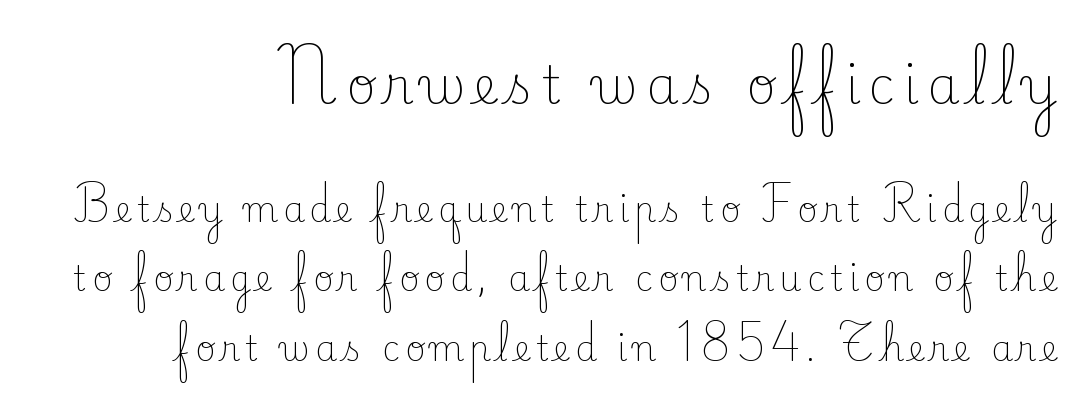
The image shows 51 px light serif type, upright; set right-aligned, loose line spacing (2.04x), not underlined; the first (top) block is 1.5x larger; low stroke contrast and a small x-height.
